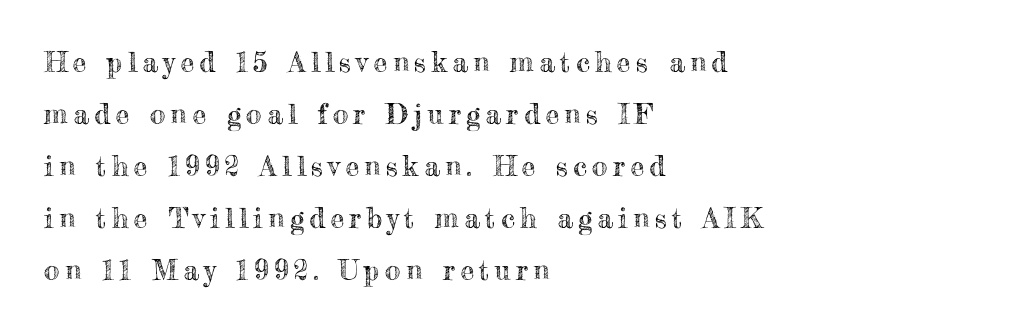
{"italic": "no", "width": "normal", "x_height": "small", "monospaced": "no", "underline": "no", "align": "left", "line_spacing_ratio": 1.86, "glyph_px": 28}
